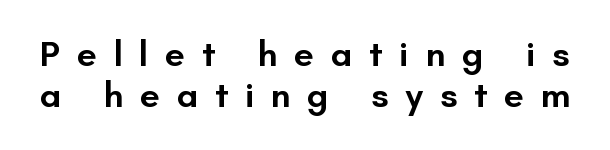
The image shows 36 px semibold sans-serif type, upright; set tight line spacing (1.15x), unusually wide letter spacing (+0.46 em), not underlined; low stroke contrast and a small x-height.
